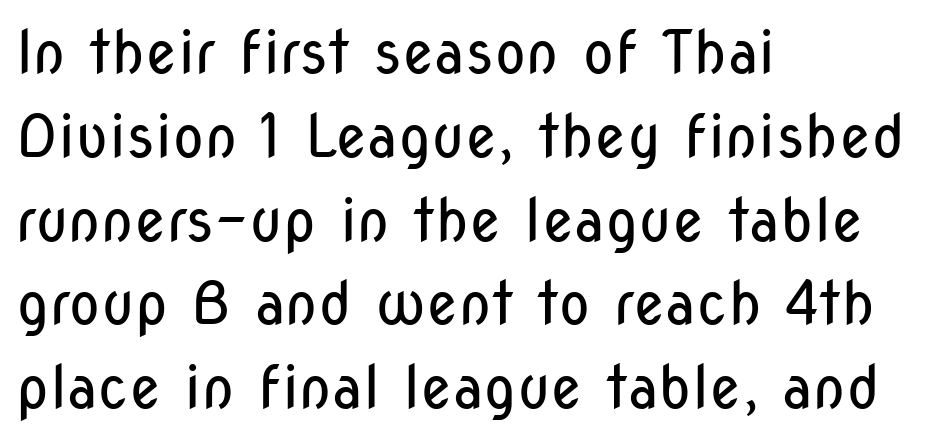
The image shows 59 px regular-weight, condensed sans-serif type, upright; set left-aligned, normal line spacing (1.42x), normal letter spacing, not underlined; low stroke contrast and a medium x-height.
